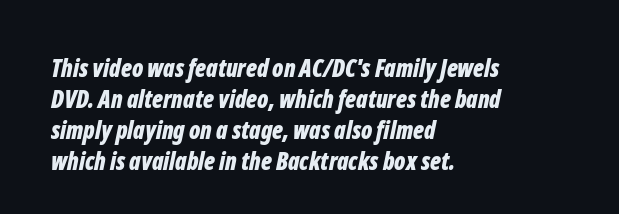
Reading down the column, the eye jumps a familiar distance to each next line. The words here are not underlined. A classic flush-left, rag-right setting is used for this passage. The sample has been set heavy, in full bold.
